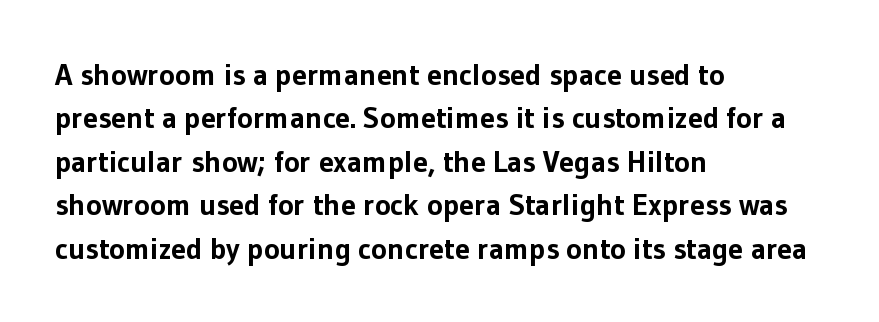
{"serif": "no", "italic": "no", "bold": "yes", "weight": "bold", "width": "normal", "stroke_contrast": "low", "x_height": "medium", "monospaced": "no", "underline": "no", "align": "left", "line_spacing": "normal", "line_spacing_ratio": 1.45, "letter_spacing": "normal", "letter_spacing_em": 0.0, "glyph_px": 30}
